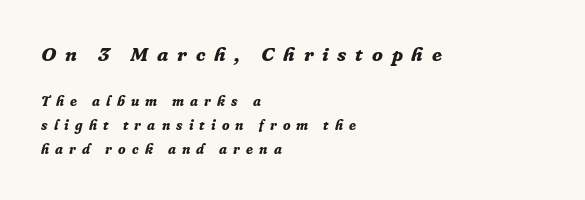
{"italic": "yes", "lean": "right", "slant_degrees": 16, "bold": "yes", "underline": "no", "align": "left", "line_spacing_ratio": 1.73, "letter_spacing": "wide", "letter_spacing_em": 0.44, "larger_block": "first", "size_ratio": 1.43, "glyph_px": 20}
